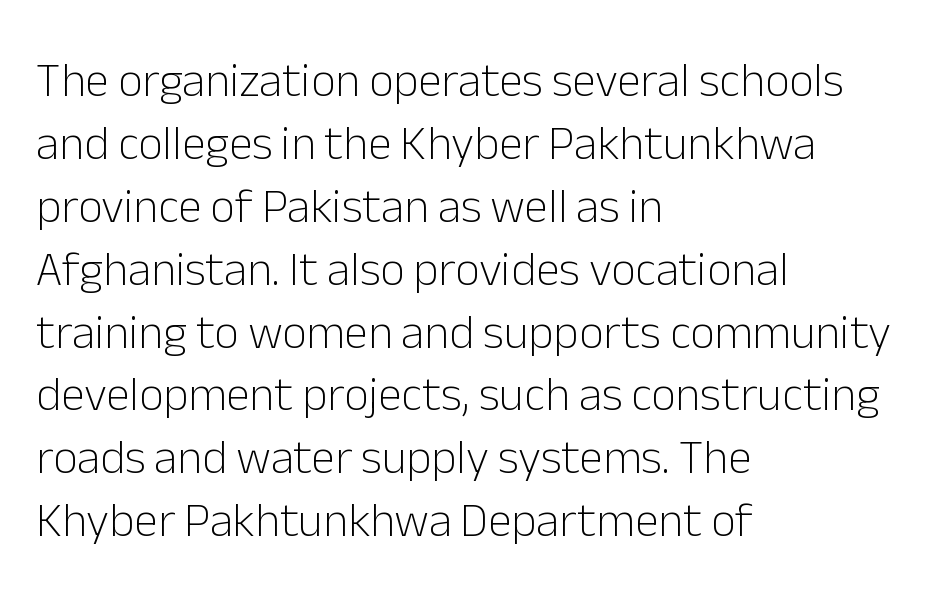
Does the copy run flush right? No — it runs flush left. Character widths vary here, with narrow letters taking less room than wide ones. A light-to-regular cut is what we see here. Honestly, the row spacing looks completely unremarkable. Is the letter spacing exaggerated? No — it looks like the ordinary default.
